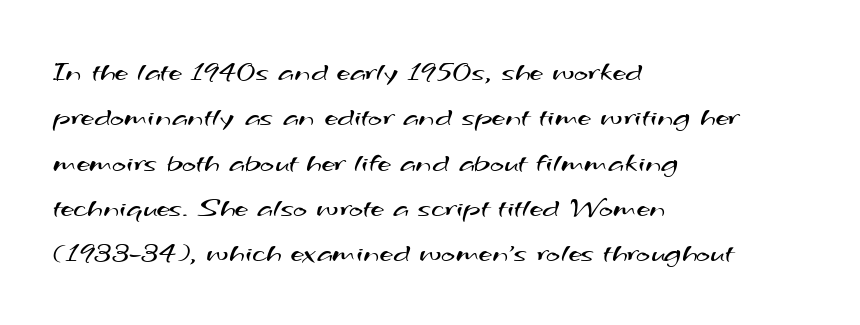
The image shows 30 px regular-weight, wide sans-serif type; set left-aligned, normal line spacing (1.51x), normal letter spacing, not underlined; medium stroke contrast and a small x-height.
